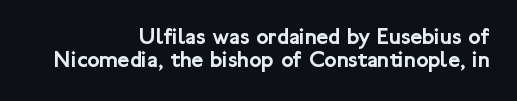
Q: Is the text italic (slanted)? A: No, it is upright.
Q: Is the text underlined? A: No.
Q: How is the paragraph aligned? A: Right-aligned.
Q: Is the spacing between letters normal or unusually wide? A: Normal.
Q: Is the spacing between lines tight, normal or loose? A: Tight.
